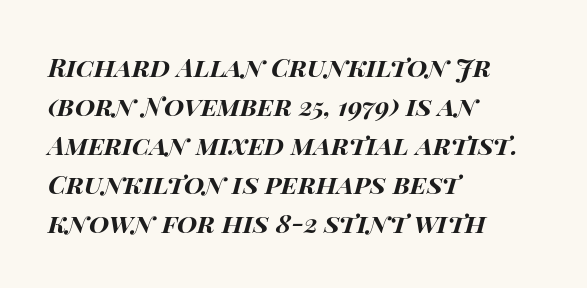
{"italic": "yes", "lean": "right", "slant_degrees": 14, "bold": "yes", "underline": "no", "align": "left", "line_spacing": "normal", "line_spacing_ratio": 1.5, "letter_spacing": "normal", "letter_spacing_em": 0.0, "glyph_px": 26}
